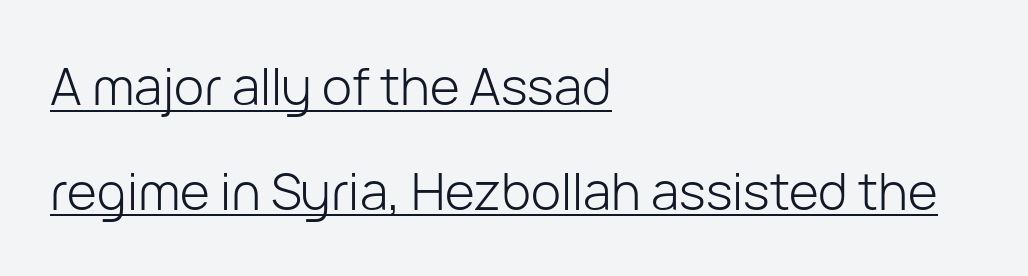
The image shows 51 px light sans-serif type, upright; set left-aligned, loose line spacing (2.05x), normal letter spacing, underlined; low stroke contrast and a medium x-height.
